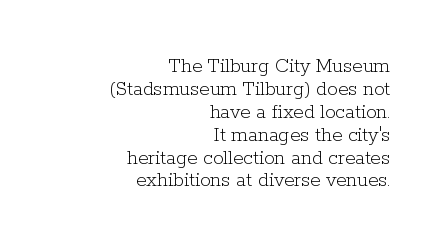
The image shows 21 px text type, upright; set right-aligned, tight line spacing (1.09x), normal letter spacing, not underlined.
